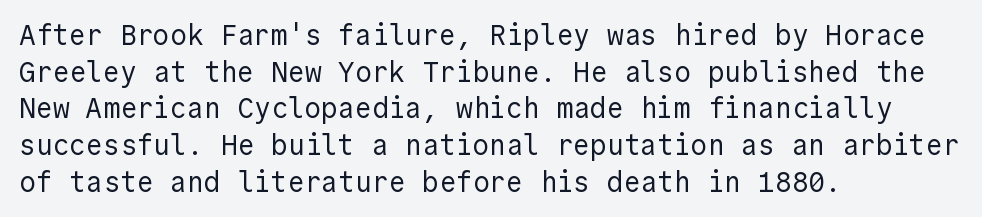
Q: Is the text bold? A: No.
Q: Is the text italic (slanted)? A: No, it is upright.
Q: Is the typeface a serif or a sans-serif typeface? A: Sans-serif.
Q: Is the text underlined? A: No.
Q: How is the paragraph aligned? A: Left-aligned.
Q: Is the spacing between letters normal or unusually wide? A: Normal.
Q: Is the spacing between lines tight, normal or loose? A: Normal.
Q: Width (condensed, normal, or wide)? A: Normal.
Q: x-height? A: Medium.
